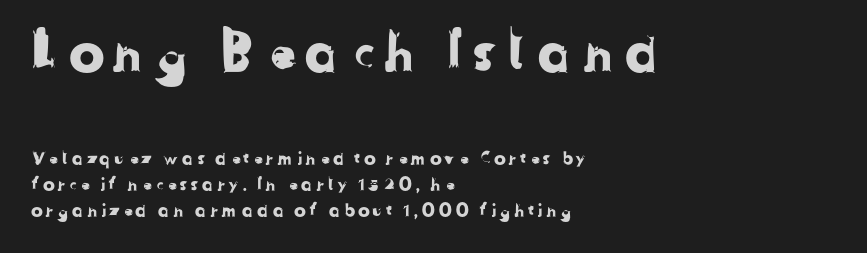
Honestly, there is no underline to notice here at all. The face used here is a sans, in the tradition of grotesques and geometrics. Varying glyph widths throughout — classic text-font behaviour. In this sample the first text group is rendered at the bigger scale. Horizontally, the lines are justified to the leading edge only. The line-height multiplier appears to be the usual default.
